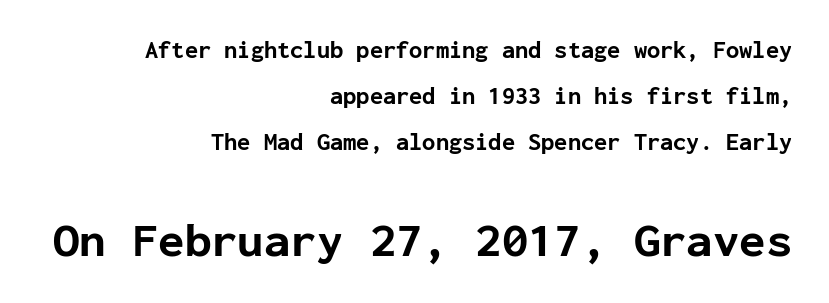
Q: Is the text bold? A: Yes.
Q: Is the text italic (slanted)? A: No, it is upright.
Q: Is the typeface a serif or a sans-serif typeface? A: Sans-serif.
Q: Is the text underlined? A: No.
Q: How is the paragraph aligned? A: Right-aligned.
Q: Is the spacing between letters normal or unusually wide? A: Normal.
Q: Is the spacing between lines tight, normal or loose? A: Loose.
Q: Which block of text is set in a larger size, the first (top) or the second (bottom)? A: The second (bottom) one.
Q: Width (condensed, normal, or wide)? A: Normal.
Q: Stroke contrast? A: Low.
Q: x-height? A: Medium.
Q: Monospaced? A: Yes.
